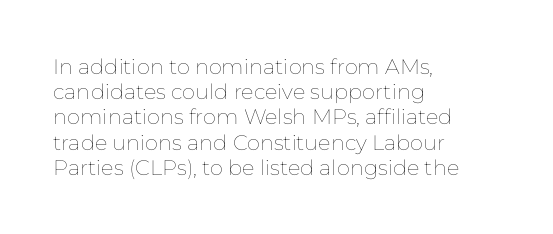
The letterforms sit shoulder to shoulder at normal distance. Typeset ragged right — the left edge is the straight one. The lettering holds an erect, upright posture throughout. Vertical stems look standard width or narrower in stroke. Beneath every word, the page is bare.
